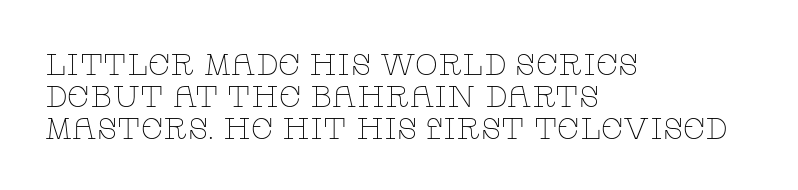
This sample is left-justified, so line endings fall wherever the words run out. Ascenders rise straight up at ninety degrees. Regarding leading, the lines here are crowded together. The letters advance in unequal steps, a hallmark of proportional type.
